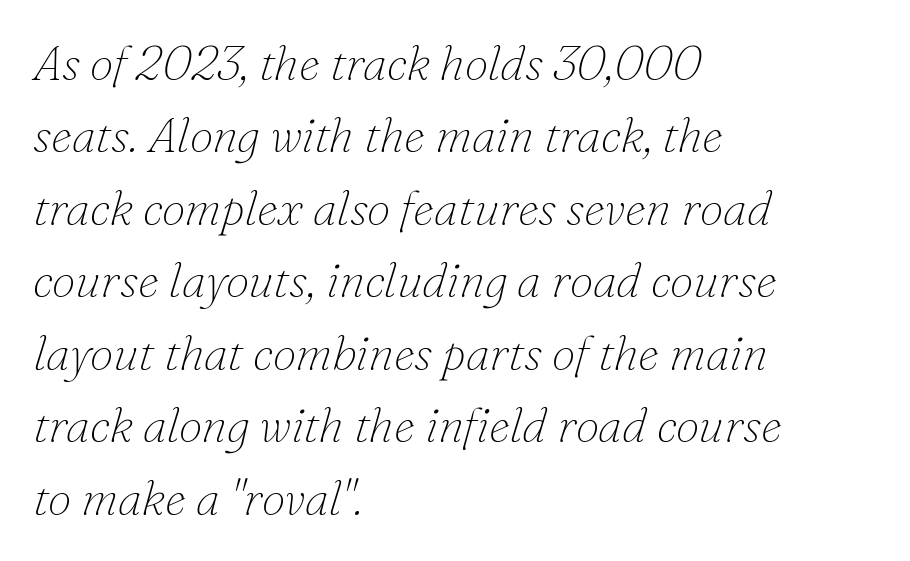
Weight: regular or lighter. These lines are composed in type with serifs. The block of text has a typical density, with ordinary space between rows. Reading down the block, your eye returns to a fixed left position each line. Glance below the letters and you will spot only blank space.
